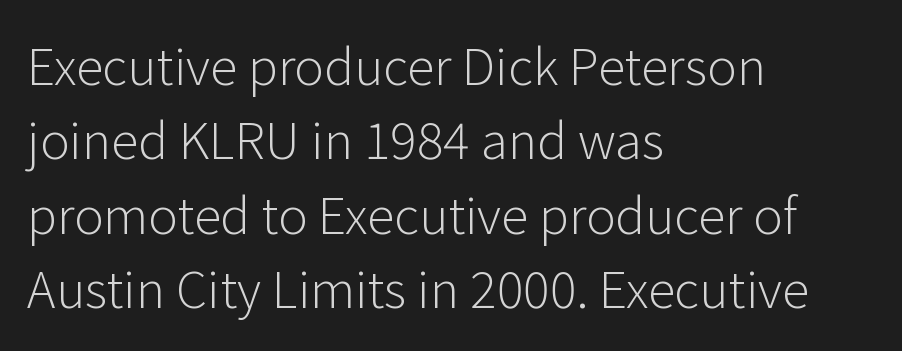
Vertical spacing — default. Quick note: underline off. Italic: no, the glyphs are upright roman. A light-to-regular cut is what we see here.
